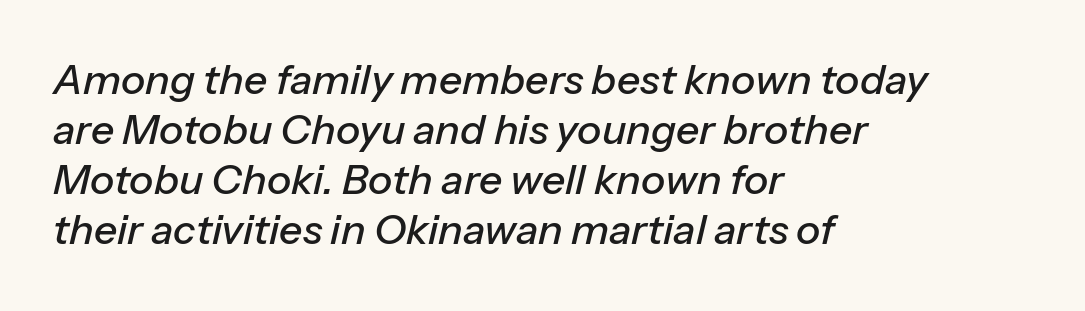
The image shows 41 px text type, italic (leaning right); set left-aligned, line spacing 1.22x, normal letter spacing, not underlined; low stroke contrast and a medium x-height.
